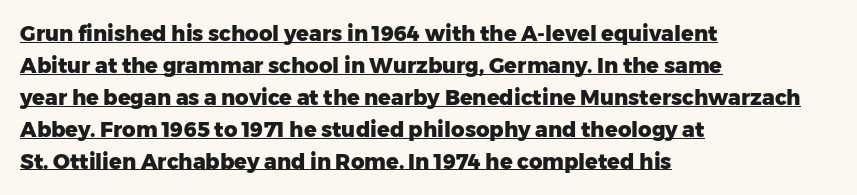
Compared with undecorated copy, this sample adds a rule below the words. This rendering uses left alignment, leaving the right contour irregular. Pretty heavy lettering here — definitely bold. Inter-character spacing is left at the font's built-in metrics. Vertical spacing — default.
